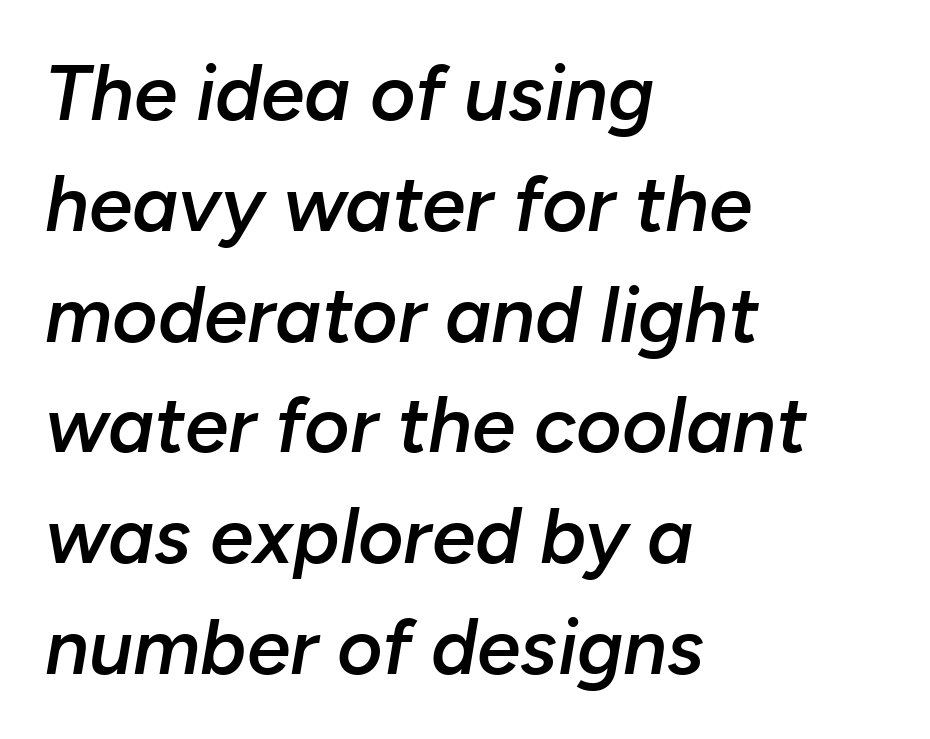
You could not count columns in this text — the font is proportionally spaced. The axis of the letterforms is tilted away from vertical. Set as a demibold, roughly 600 on the weight scale. Only glyphs here, with clear space below each row.
